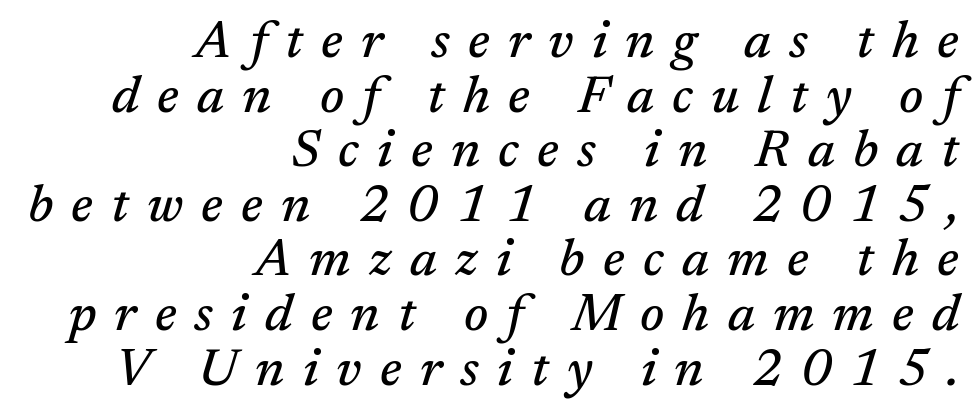
{"serif": "yes", "italic": "yes", "lean": "right", "slant_degrees": 17, "width": "normal", "stroke_contrast": "medium", "x_height": "medium", "monospaced": "no", "underline": "no", "align": "right", "line_spacing": "tight", "line_spacing_ratio": 1.05, "letter_spacing": "wide", "letter_spacing_em": 0.35, "glyph_px": 52}
